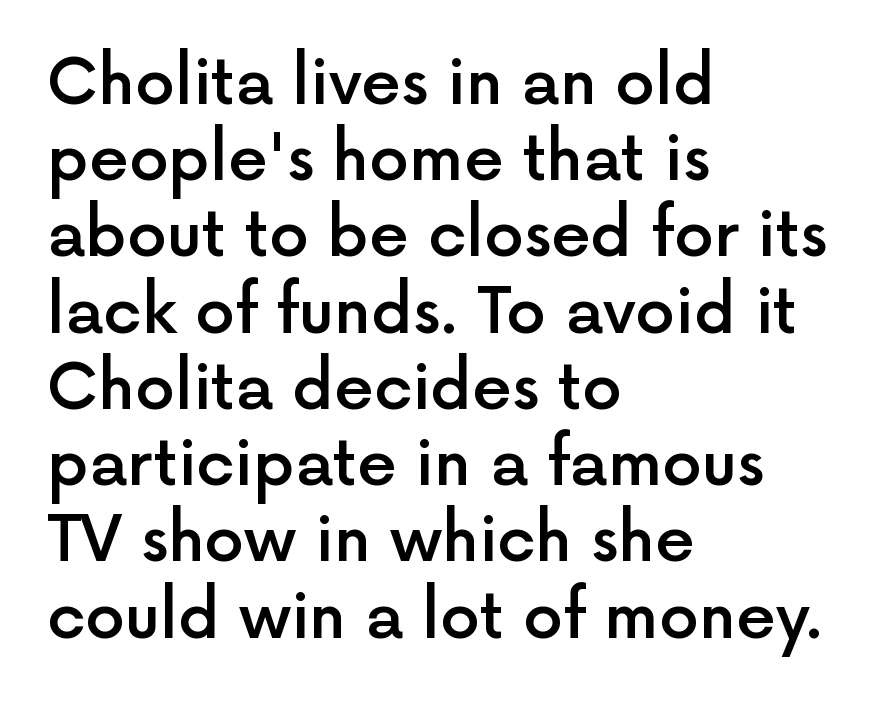
The image shows 63 px semibold sans-serif type, upright; set left-aligned, line spacing 1.21x, normal letter spacing, not underlined; a medium x-height.
